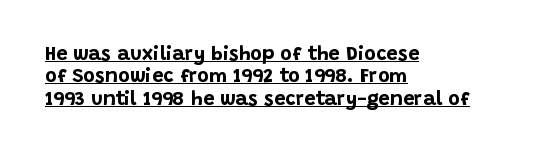
{"italic": "no", "bold": "yes", "underline": "yes", "align": "left", "line_spacing": "tight", "line_spacing_ratio": 1.12, "letter_spacing": "normal", "letter_spacing_em": 0.0, "glyph_px": 20}
